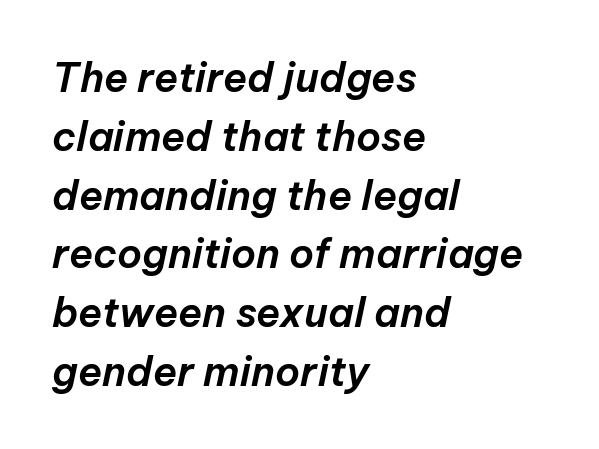
Q: Is the text italic (slanted)? A: Yes, it leans right by about 12 degrees.
Q: Is the text underlined? A: No.
Q: How is the paragraph aligned? A: Left-aligned.
Q: Is the spacing between letters normal or unusually wide? A: Normal.
Q: Is the spacing between lines tight, normal or loose? A: Normal.
Q: Width (condensed, normal, or wide)? A: Normal.
Q: Stroke contrast? A: Low.
Q: x-height? A: Medium.
Q: Monospaced? A: No.
